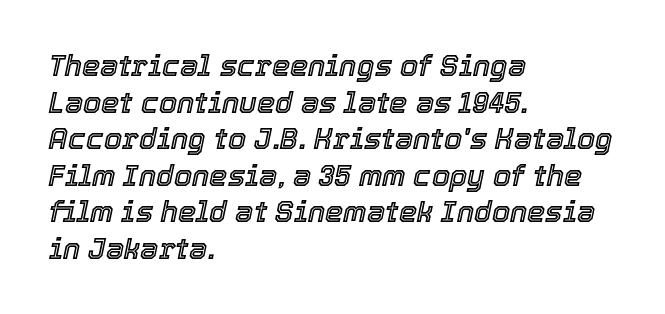
Q: Is the text italic (slanted)? A: Yes, it leans right by about 12 degrees.
Q: Is the text underlined? A: No.
Q: How is the paragraph aligned? A: Left-aligned.
Q: Is the spacing between letters normal or unusually wide? A: Normal.
Q: Is the spacing between lines tight, normal or loose? A: Normal.
Q: Width (condensed, normal, or wide)? A: Normal.
Q: x-height? A: Medium.
Q: Monospaced? A: No.
